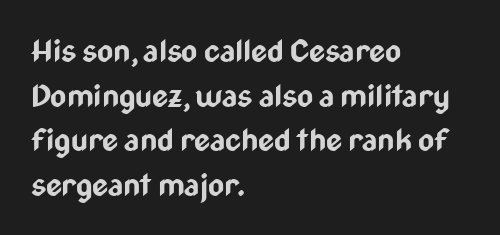
{"serif": "no", "italic": "no", "bold": "yes", "weight": "bold", "width": "condensed", "stroke_contrast": "low", "x_height": "medium", "monospaced": "no", "underline": "no", "align": "left", "line_spacing": "normal", "line_spacing_ratio": 1.44, "letter_spacing": "normal", "letter_spacing_em": 0.0, "glyph_px": 31}
